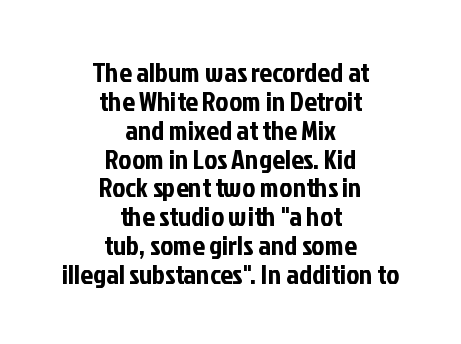
Q: Is the text italic (slanted)? A: No, it is upright.
Q: Is the typeface a serif or a sans-serif typeface? A: Sans-serif.
Q: Is the text underlined? A: No.
Q: How is the paragraph aligned? A: Centered.
Q: Is the spacing between letters normal or unusually wide? A: Normal.
Q: Is the spacing between lines tight, normal or loose? A: Tight.
Q: Width (condensed, normal, or wide)? A: Condensed.
Q: Stroke contrast? A: Low.
Q: x-height? A: Medium.
Q: Monospaced? A: No.
